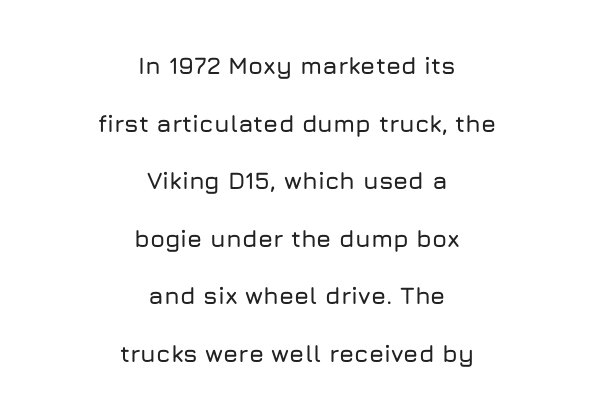
{"italic": "no", "underline": "no", "align": "center", "line_spacing": "loose", "line_spacing_ratio": 2.4, "letter_spacing": "normal", "letter_spacing_em": 0.0, "glyph_px": 24}
